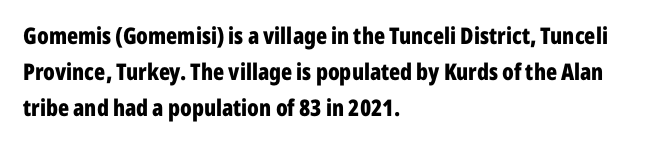
Q: Is the text bold? A: Yes.
Q: Is the text italic (slanted)? A: No, it is upright.
Q: Is the text underlined? A: No.
Q: How is the paragraph aligned? A: Left-aligned.
Q: Is the spacing between letters normal or unusually wide? A: Normal.
Q: Is the spacing between lines tight, normal or loose? A: Normal.
